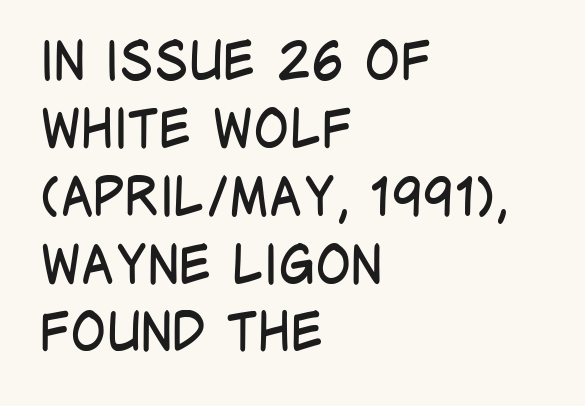
{"serif": "no", "italic": "no", "bold": "no", "weight": "regular", "width": "condensed", "stroke_contrast": "low", "x_height": "large", "monospaced": "no", "underline": "no", "align": "left", "line_spacing": "normal", "line_spacing_ratio": 1.28, "letter_spacing": "normal", "letter_spacing_em": 0.0, "glyph_px": 53}
